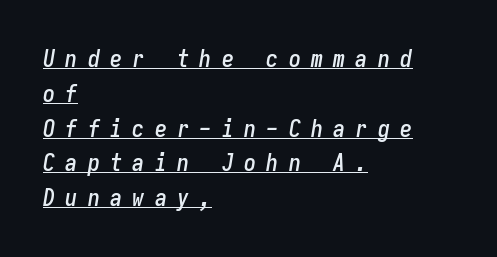
Q: Is the text italic (slanted)? A: Yes, it leans right by about 9 degrees.
Q: Is the text underlined? A: Yes.
Q: How is the paragraph aligned? A: Left-aligned.
Q: Is the spacing between letters normal or unusually wide? A: Unusually wide.
Q: Is the spacing between lines tight, normal or loose? A: Normal.
